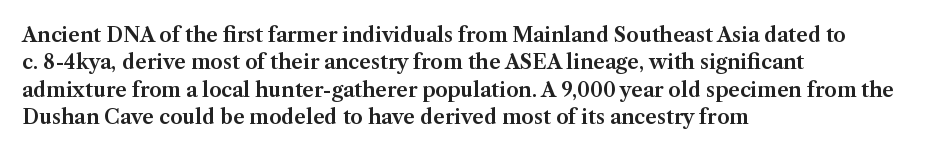
The image shows 20 px text type, upright; set left-aligned, normal line spacing (1.37x), normal letter spacing, not underlined.
